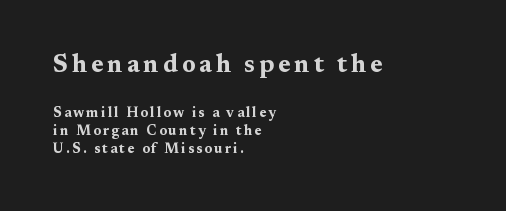
The image shows 25 px bold type, upright; set left-aligned, normal line spacing (1.31x), not underlined; the first (top) block is 1.79x larger.
